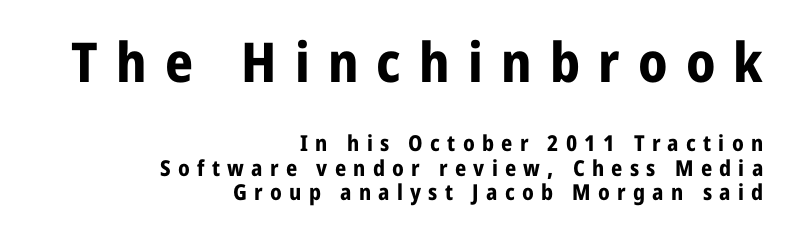
Q: Is the text bold? A: Yes.
Q: Is the text italic (slanted)? A: No, it is upright.
Q: Is the typeface a serif or a sans-serif typeface? A: Sans-serif.
Q: Is the text underlined? A: No.
Q: How is the paragraph aligned? A: Right-aligned.
Q: Is the spacing between letters normal or unusually wide? A: Unusually wide.
Q: Is the spacing between lines tight, normal or loose? A: Tight.
Q: Which block of text is set in a larger size, the first (top) or the second (bottom)? A: The first (top) one.
Q: Width (condensed, normal, or wide)? A: Condensed.
Q: Stroke contrast? A: Low.
Q: x-height? A: Medium.
Q: Monospaced? A: No.
